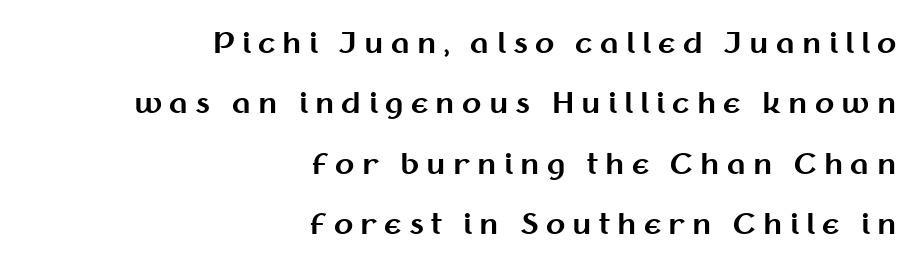
Note the varied advance widths — an 'i' is clearly narrower than an 'm'. Observe the wide spacing: letters keep a clear distance from each other. The space between consecutive lines is lavish. The letters carry no serifs — their stems end cleanly without finishing strokes. A flush-right, rag-left setting is used for this passage. Quick note: not italic, upright.
